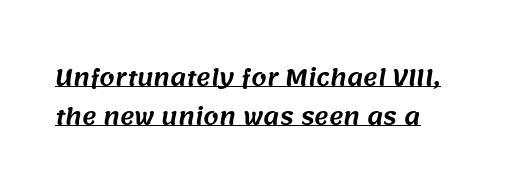
The image shows 22 px text type; set left-aligned, line spacing 1.76x, normal letter spacing, underlined.
